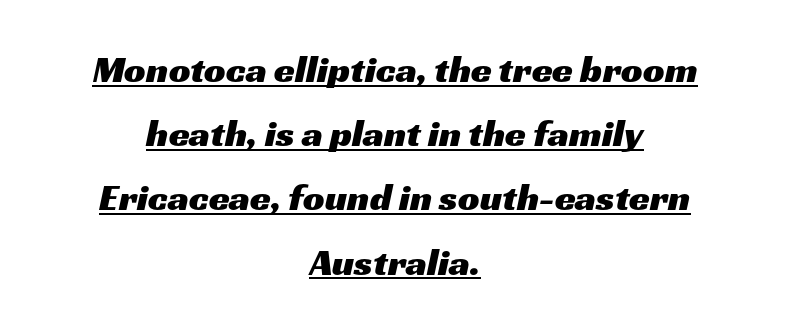
Emphasis is given by a line drawn under the lettering. Regular leading. You could not count columns in this text — the font is proportionally spaced. Look at the bottom of the vertical strokes: they stop flat, with no serifs. The whitespace from short lines is split evenly between both sides. The gaps between neighbouring characters are ordinary and unremarkable.
